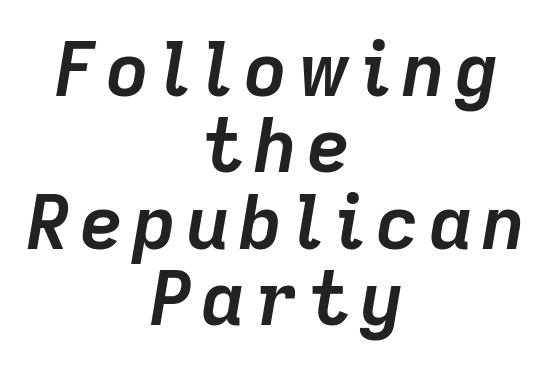
The image shows 75 px semibold type, italic (leaning right); set centered, tight line spacing (1.02x), not underlined; low stroke contrast and a medium x-height.
